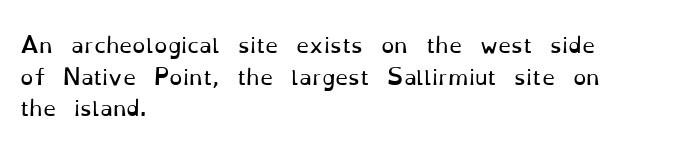
The image shows 21 px text type, upright; set left-aligned, normal line spacing (1.51x), normal letter spacing, not underlined.
